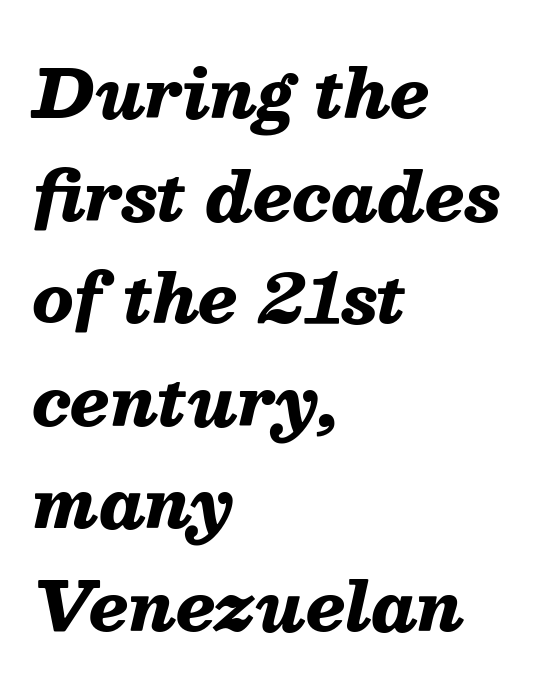
The face used here is proportionally spaced, like ordinary book or web type. The rendering uses a moderate line-height, typical for paragraphs. The font's italic variant was chosen for this text. You'd pick this weight for a headline — it's a proper bold.
